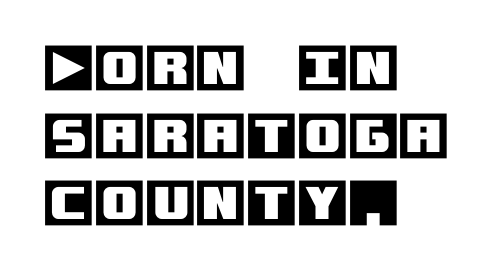
Q: Is the text italic (slanted)? A: No, it is upright.
Q: Is the text underlined? A: No.
Q: How is the paragraph aligned? A: Left-aligned.
Q: Is the spacing between letters normal or unusually wide? A: Normal.
Q: Is the spacing between lines tight, normal or loose? A: Normal.
Q: Width (condensed, normal, or wide)? A: Normal.
Q: x-height? A: Large.
